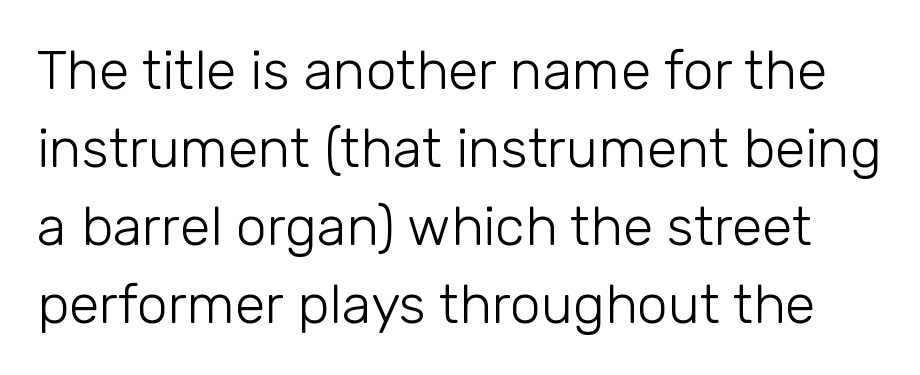
Q: Is the text bold? A: No.
Q: Is the text italic (slanted)? A: No, it is upright.
Q: Is the typeface a serif or a sans-serif typeface? A: Sans-serif.
Q: Is the text underlined? A: No.
Q: Is the spacing between letters normal or unusually wide? A: Normal.
Q: Is the spacing between lines tight, normal or loose? A: Normal.
Q: Width (condensed, normal, or wide)? A: Normal.
Q: Stroke contrast? A: Low.
Q: x-height? A: Medium.
Q: Monospaced? A: No.
